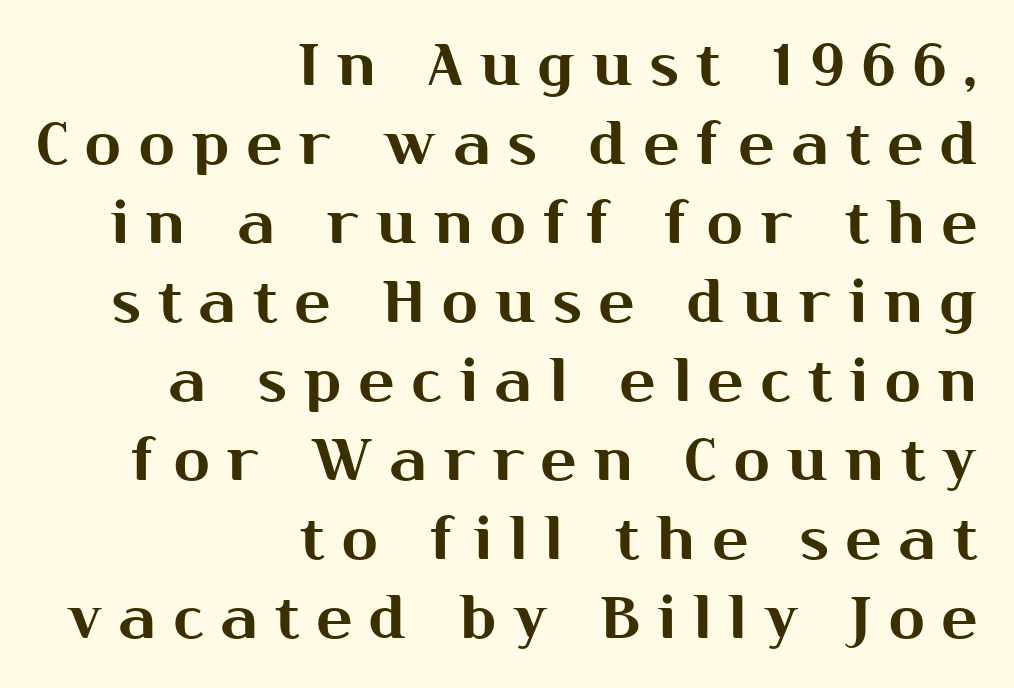
The image shows 59 px sans-serif type, upright; set right-aligned, normal line spacing (1.34x), unusually wide letter spacing (+0.3 em), not underlined; medium stroke contrast and a medium x-height.
